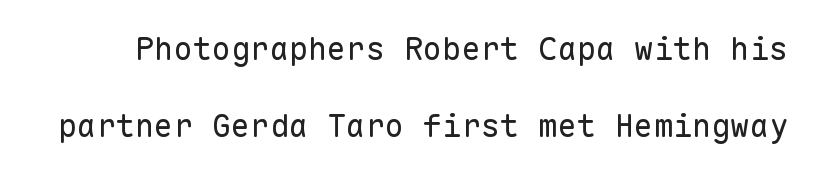
{"serif": "no", "italic": "no", "bold": "no", "weight": "regular", "width": "normal", "stroke_contrast": "low", "x_height": "medium", "monospaced": "yes", "underline": "no", "line_spacing": "loose", "line_spacing_ratio": 2.41, "letter_spacing": "normal", "letter_spacing_em": 0.0, "glyph_px": 32}
